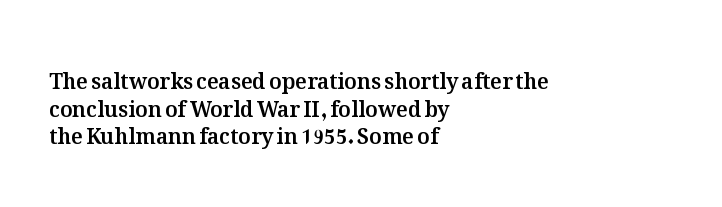
The image shows 21 px text type, upright; set left-aligned, normal line spacing (1.31x), normal letter spacing, not underlined.
